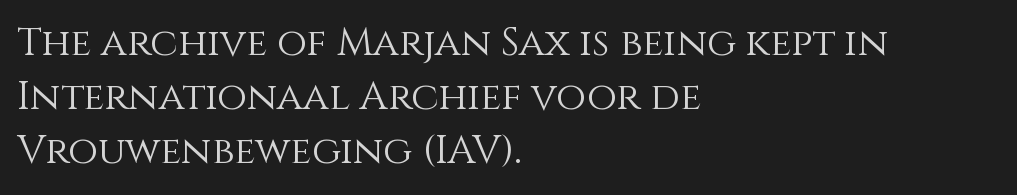
Q: Is the text bold? A: No.
Q: Is the text italic (slanted)? A: No, it is upright.
Q: Is the text underlined? A: No.
Q: How is the paragraph aligned? A: Left-aligned.
Q: Is the spacing between letters normal or unusually wide? A: Normal.
Q: Is the spacing between lines tight, normal or loose? A: Normal.
Q: Width (condensed, normal, or wide)? A: Normal.
Q: x-height? A: Large.
Q: Monospaced? A: No.
